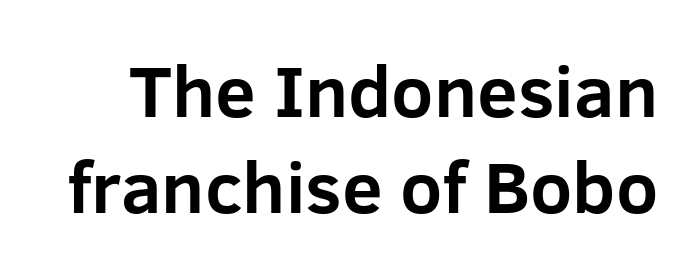
Q: Is the text bold? A: Yes.
Q: Is the text italic (slanted)? A: No, it is upright.
Q: Is the typeface a serif or a sans-serif typeface? A: Sans-serif.
Q: Is the text underlined? A: No.
Q: Is the spacing between letters normal or unusually wide? A: Normal.
Q: Is the spacing between lines tight, normal or loose? A: Normal.
Q: Width (condensed, normal, or wide)? A: Normal.
Q: Stroke contrast? A: Low.
Q: x-height? A: Medium.
Q: Monospaced? A: No.
